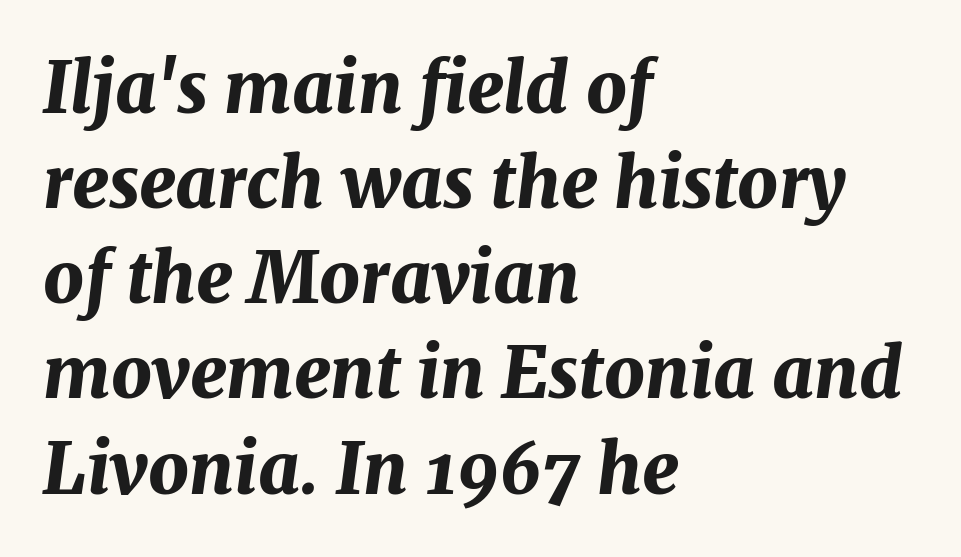
Does the lettering tilt? It does — this is italic. The characters look thick and weighty, a clear bold. The words here are not underlined. This sample keeps an unexceptional amount of space between lines.
